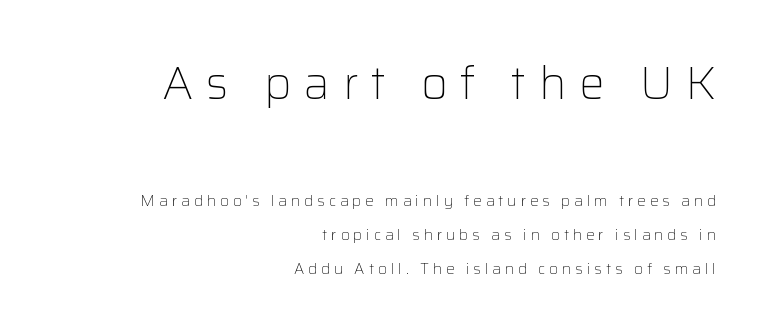
The image shows 46 px light sans-serif type, upright; set right-aligned, loose line spacing (2.28x), unusually wide letter spacing (+0.27 em), not underlined; the first (top) block is 3.07x larger; low stroke contrast and a medium x-height.
